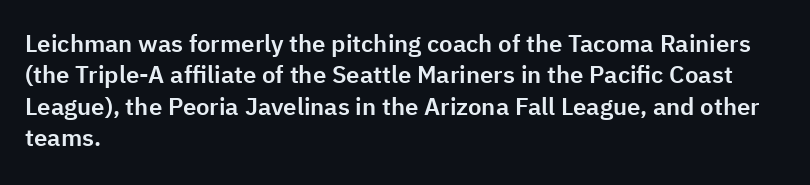
{"italic": "no", "underline": "no", "align": "left", "line_spacing": "normal", "line_spacing_ratio": 1.31, "letter_spacing": "normal", "letter_spacing_em": 0.0, "glyph_px": 24}
